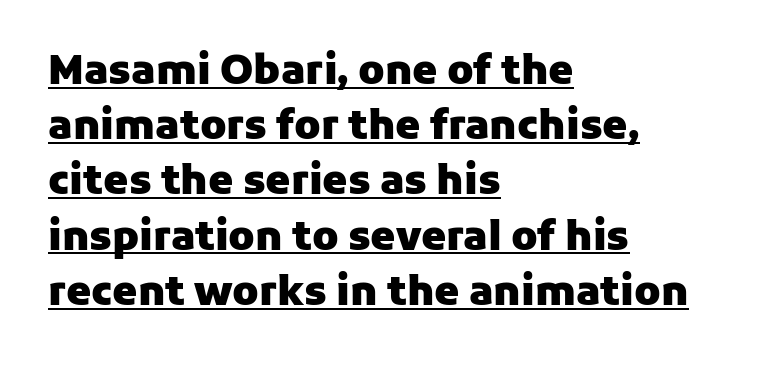
The image shows 40 px heavy sans-serif type, upright; set left-aligned, normal line spacing (1.38x), normal letter spacing, underlined; low stroke contrast and a medium x-height.
